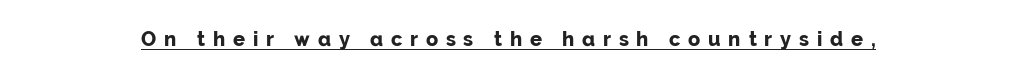
Q: Is the text bold? A: Yes.
Q: Is the text italic (slanted)? A: No, it is upright.
Q: Is the text underlined? A: Yes.
Q: Is the spacing between letters normal or unusually wide? A: Unusually wide.
